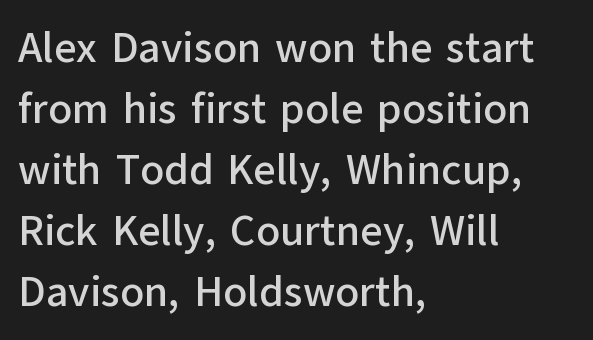
The image shows 43 px sans-serif type, upright; set left-aligned, normal line spacing (1.42x), normal letter spacing, not underlined; low stroke contrast and a medium x-height.
